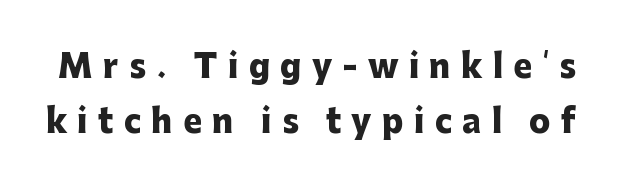
Q: Is the text bold? A: Yes.
Q: Is the text italic (slanted)? A: No, it is upright.
Q: Is the typeface a serif or a sans-serif typeface? A: Sans-serif.
Q: Is the text underlined? A: No.
Q: Is the spacing between letters normal or unusually wide? A: Unusually wide.
Q: Width (condensed, normal, or wide)? A: Normal.
Q: Stroke contrast? A: Low.
Q: x-height? A: Medium.
Q: Monospaced? A: No.
